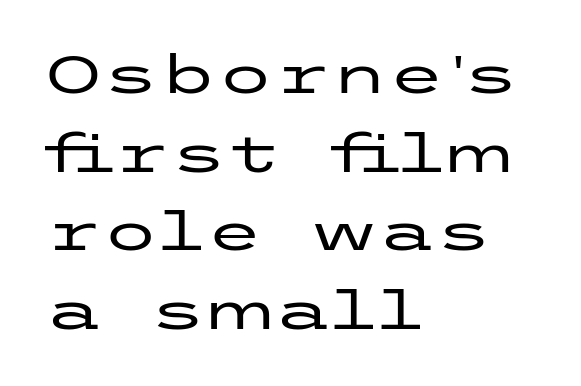
The image shows 52 px wide sans-serif type, upright; set left-aligned, normal line spacing (1.51x), normal letter spacing, not underlined; low stroke contrast and a medium x-height.
